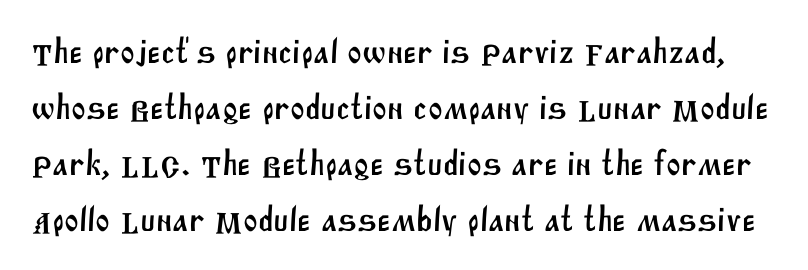
Spacing between characters is what you'd get straight out of the box. How would I describe the line gaps? Plain and ordinary. The face used here is a sans, in the tradition of grotesques and geometrics. Any mark beneath the type? The region is blank. A typesetter would call this proportional, since set widths differ per character.
